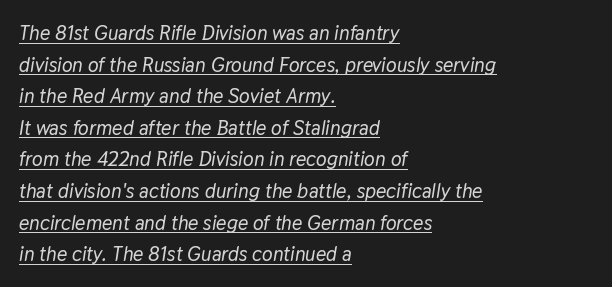
Q: Is the text italic (slanted)? A: Yes, it leans right by about 9 degrees.
Q: Is the text underlined? A: Yes.
Q: How is the paragraph aligned? A: Left-aligned.
Q: Is the spacing between letters normal or unusually wide? A: Normal.
Q: Is the spacing between lines tight, normal or loose? A: Normal.
